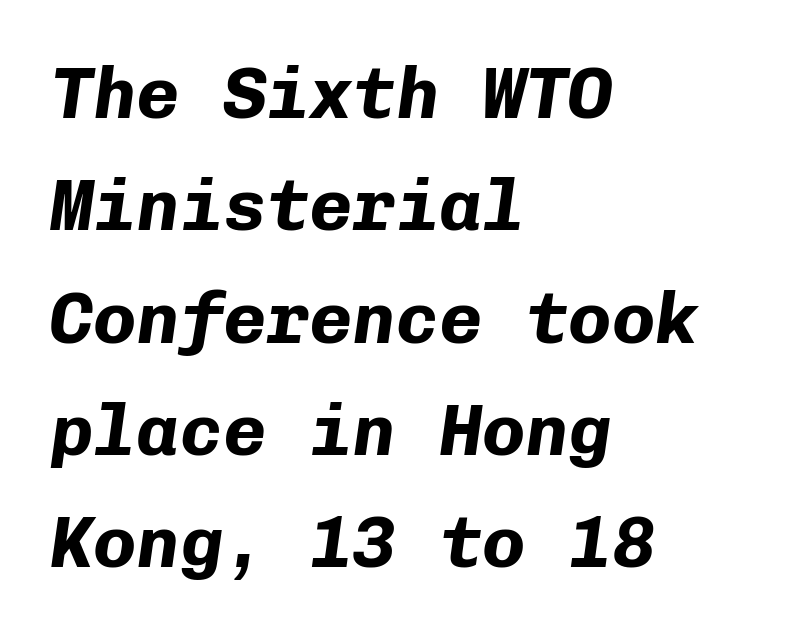
{"italic": "yes", "lean": "right", "slant_degrees": 8, "bold": "yes", "weight": "bold", "width": "normal", "stroke_contrast": "low", "x_height": "medium", "monospaced": "yes", "underline": "no", "align": "left", "line_spacing": "normal", "line_spacing_ratio": 1.56, "letter_spacing": "normal", "letter_spacing_em": 0.0, "glyph_px": 72}
